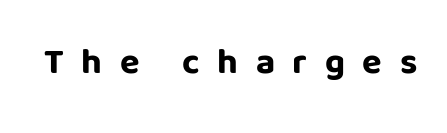
The image shows 36 px bold sans-serif type, upright; set unusually wide letter spacing (+0.49 em), not underlined; low stroke contrast and a large x-height.
